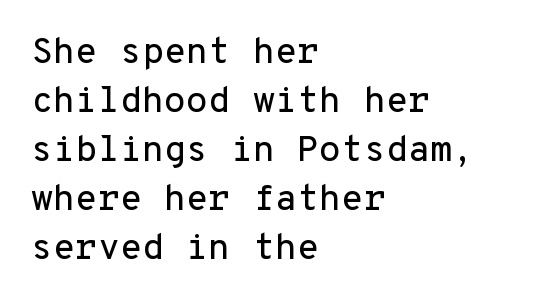
Q: Is the text italic (slanted)? A: No, it is upright.
Q: Is the typeface a serif or a sans-serif typeface? A: Sans-serif.
Q: Is the text underlined? A: No.
Q: How is the paragraph aligned? A: Left-aligned.
Q: Is the spacing between letters normal or unusually wide? A: Normal.
Q: Is the spacing between lines tight, normal or loose? A: Normal.
Q: Width (condensed, normal, or wide)? A: Normal.
Q: Stroke contrast? A: Low.
Q: x-height? A: Medium.
Q: Monospaced? A: Yes.
